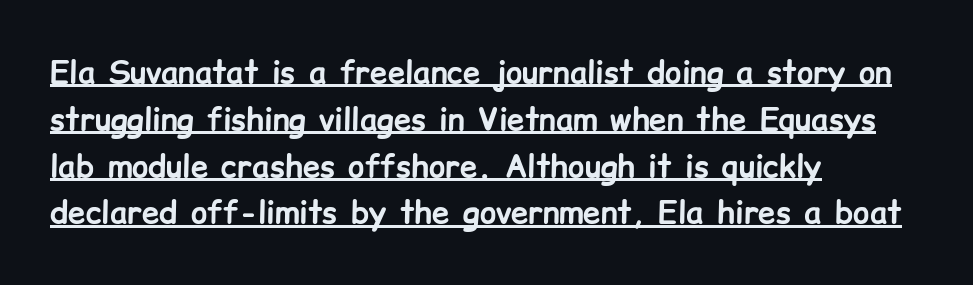
{"serif": "no", "italic": "no", "bold": "yes", "weight": "bold", "width": "normal", "stroke_contrast": "low", "x_height": "medium", "monospaced": "no", "underline": "yes", "align": "left", "line_spacing": "normal", "line_spacing_ratio": 1.51, "letter_spacing": "normal", "letter_spacing_em": 0.0, "glyph_px": 31}
